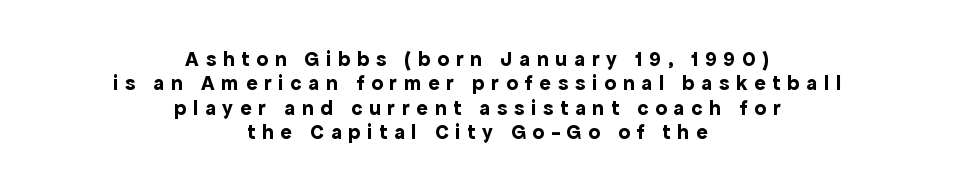
The image shows 21 px bold type, upright; set centered, line spacing 1.16x, unusually wide letter spacing (+0.33 em), not underlined.
